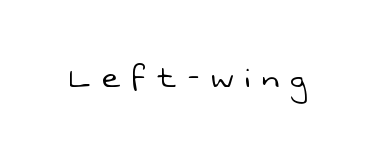
{"serif": "no", "bold": "no", "weight": "light", "width": "normal", "stroke_contrast": "low", "x_height": "medium", "monospaced": "no", "underline": "no", "letter_spacing": "wide", "letter_spacing_em": 0.31, "glyph_px": 38}
